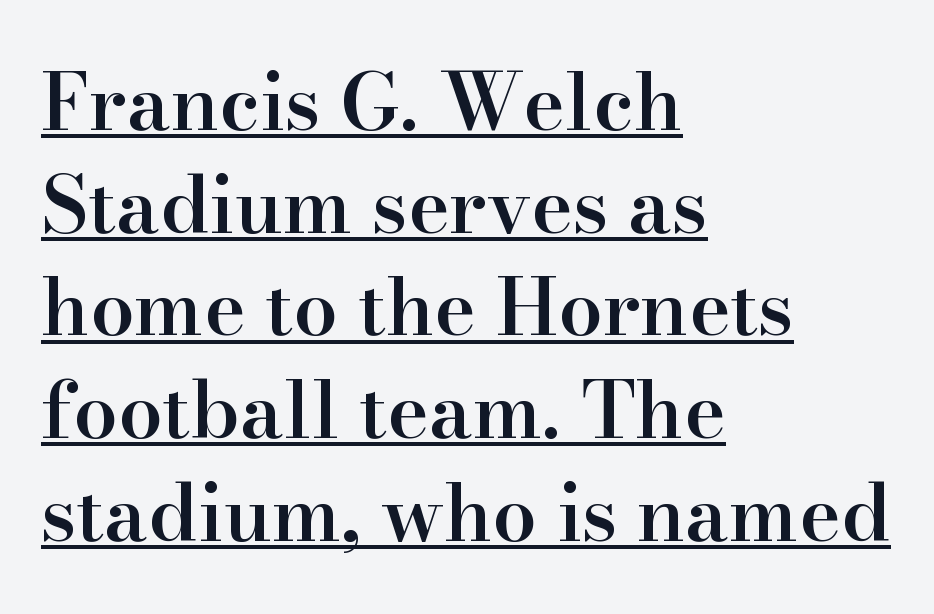
{"serif": "yes", "italic": "no", "bold": "semi", "weight": "semibold", "width": "normal", "stroke_contrast": "high", "x_height": "small", "monospaced": "no", "underline": "yes", "align": "left", "line_spacing": "normal", "line_spacing_ratio": 1.3, "letter_spacing": "normal", "letter_spacing_em": 0.0, "glyph_px": 79}
